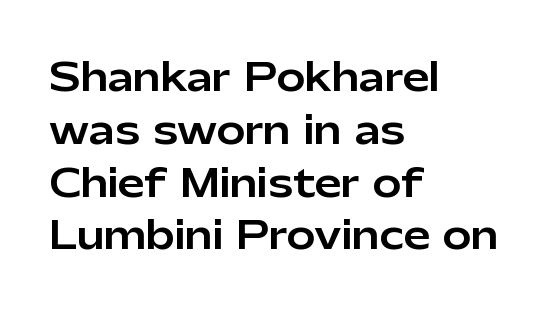
The image shows 38 px sans-serif type, upright; set left-aligned, normal line spacing (1.39x), normal letter spacing, not underlined; low stroke contrast and a medium x-height.
